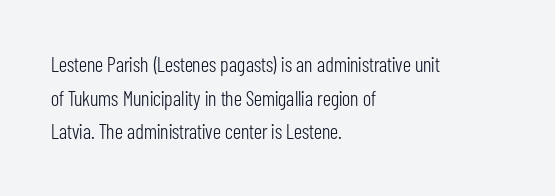
{"italic": "no", "bold": "no", "underline": "no", "align": "left", "line_spacing": "normal", "line_spacing_ratio": 1.6, "letter_spacing": "normal", "letter_spacing_em": 0.0, "glyph_px": 21}
